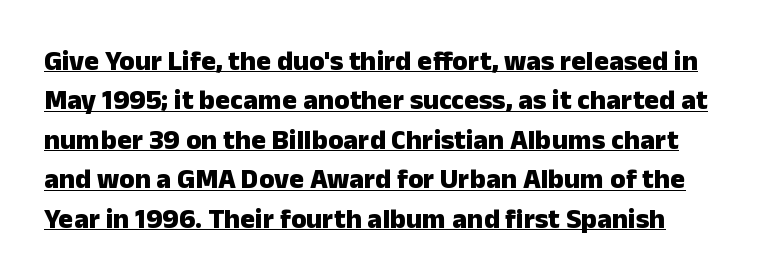
The glyphs are accompanied by a horizontal stroke just below them. Nope, not italic — everything's standing straight. To sum up the face: it is a sans, with no serifs. Reading down the column, the eye jumps a familiar distance to each next line.
